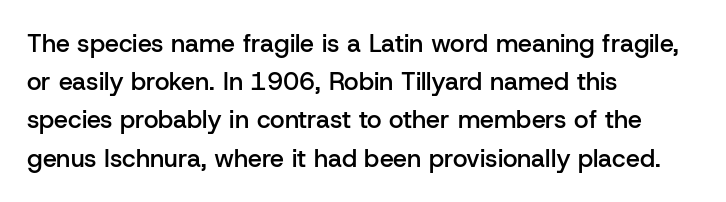
Q: Is the text bold? A: Semi-bold.
Q: Is the text italic (slanted)? A: No, it is upright.
Q: Is the text underlined? A: No.
Q: How is the paragraph aligned? A: Left-aligned.
Q: Is the spacing between letters normal or unusually wide? A: Normal.
Q: Is the spacing between lines tight, normal or loose? A: Normal.
